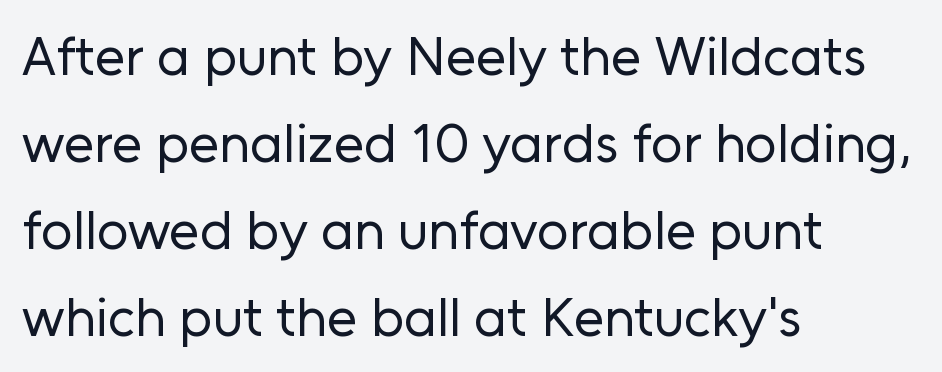
The image shows 55 px regular-weight sans-serif type, upright; set left-aligned, normal line spacing (1.58x), normal letter spacing, not underlined; low stroke contrast and a medium x-height.
